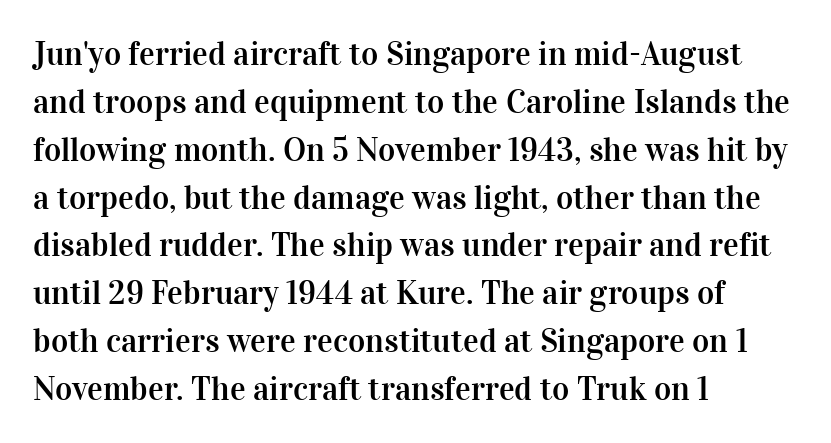
The image shows 33 px serif type, upright; set left-aligned, normal line spacing (1.45x), normal letter spacing, not underlined; high stroke contrast and a medium x-height.
